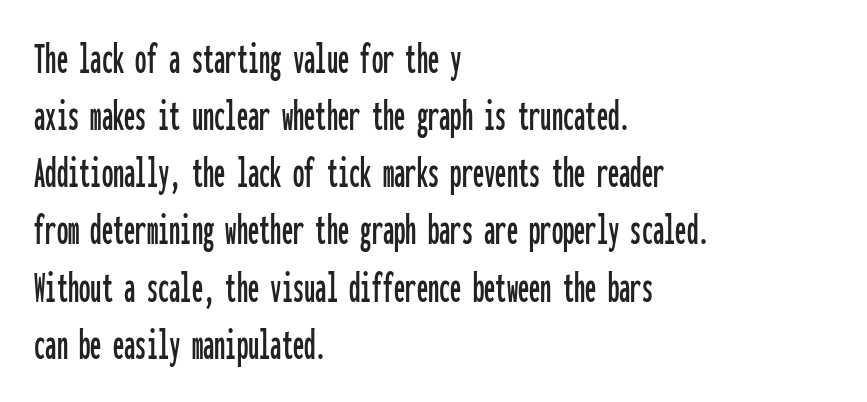
Typeset ragged right — the left edge is the straight one. These lines were composed using upright roman letters. There is no visible air inserted between adjacent glyphs. Honestly, the row spacing looks completely unremarkable. Is this a sans? Yes — the strokes have no serifs. Words float on clear page, feet unadorned.
